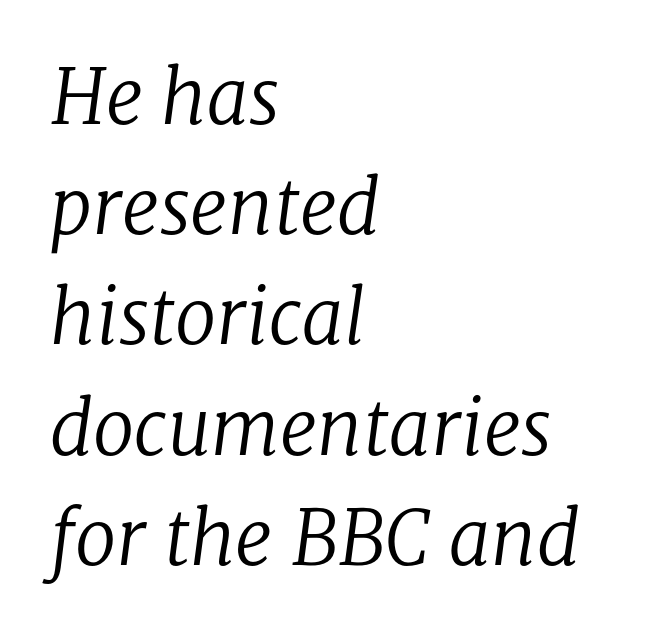
This is oblique type, the kind used for emphasis or titles. A serif font was chosen for this passage. The vertical gap from one line to the next is medium. Note the varied advance widths — an 'i' is clearly narrower than an 'm'.
